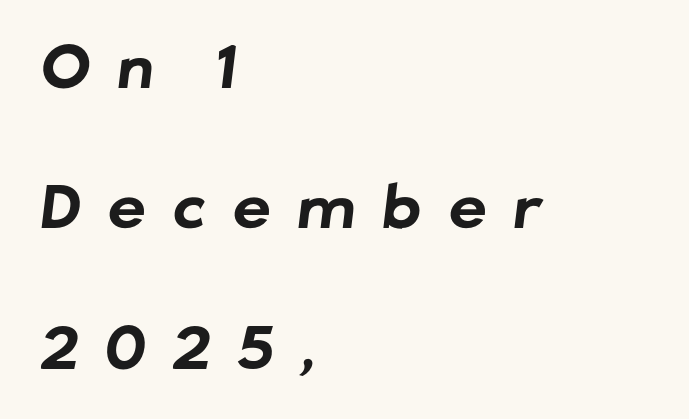
Q: Is the text bold? A: Yes.
Q: Is the typeface a serif or a sans-serif typeface? A: Sans-serif.
Q: Is the text underlined? A: No.
Q: How is the paragraph aligned? A: Left-aligned.
Q: Is the spacing between letters normal or unusually wide? A: Unusually wide.
Q: Is the spacing between lines tight, normal or loose? A: Loose.
Q: Width (condensed, normal, or wide)? A: Normal.
Q: Stroke contrast? A: Low.
Q: x-height? A: Medium.
Q: Monospaced? A: No.
